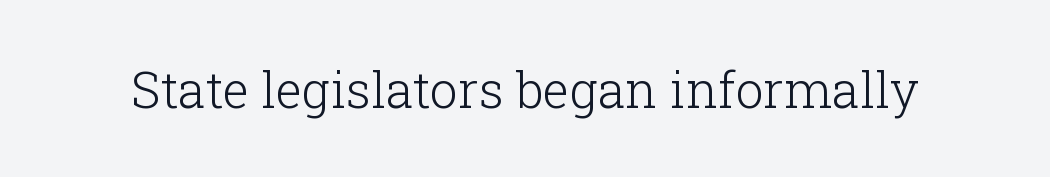
These lines are rendered in a variable-pitch font. Italic? Not at all — the glyphs are vertical. Classification — serif. The strip under each line holds only bare page.
